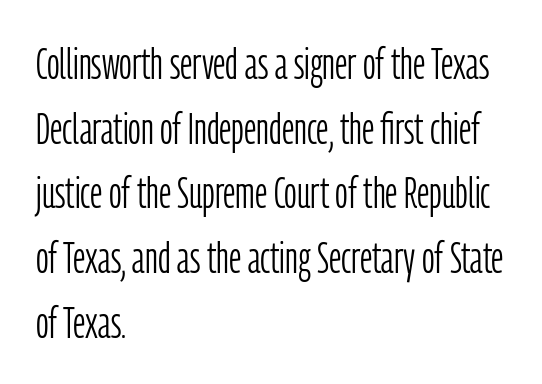
{"serif": "no", "italic": "no", "bold": "no", "weight": "light", "width": "condensed", "stroke_contrast": "low", "x_height": "medium", "monospaced": "no", "underline": "no", "align": "left", "line_spacing": "normal", "line_spacing_ratio": 1.47, "letter_spacing": "normal", "letter_spacing_em": 0.0, "glyph_px": 44}
